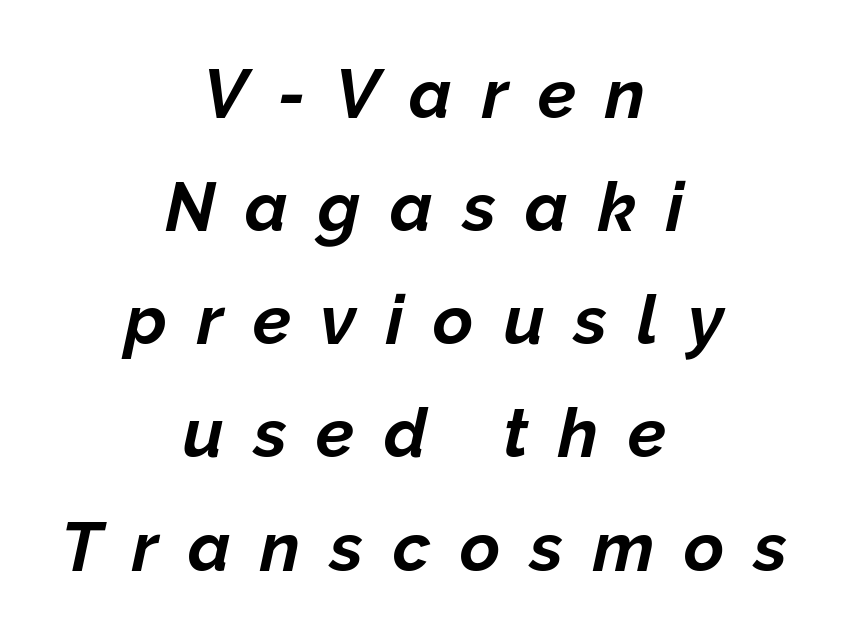
Q: Is the text bold? A: Yes.
Q: Is the text italic (slanted)? A: Yes, it leans right by about 12 degrees.
Q: Is the text underlined? A: No.
Q: How is the paragraph aligned? A: Centered.
Q: Is the spacing between letters normal or unusually wide? A: Unusually wide.
Q: Is the spacing between lines tight, normal or loose? A: Normal.
Q: Width (condensed, normal, or wide)? A: Normal.
Q: Stroke contrast? A: Low.
Q: x-height? A: Medium.
Q: Monospaced? A: No.
